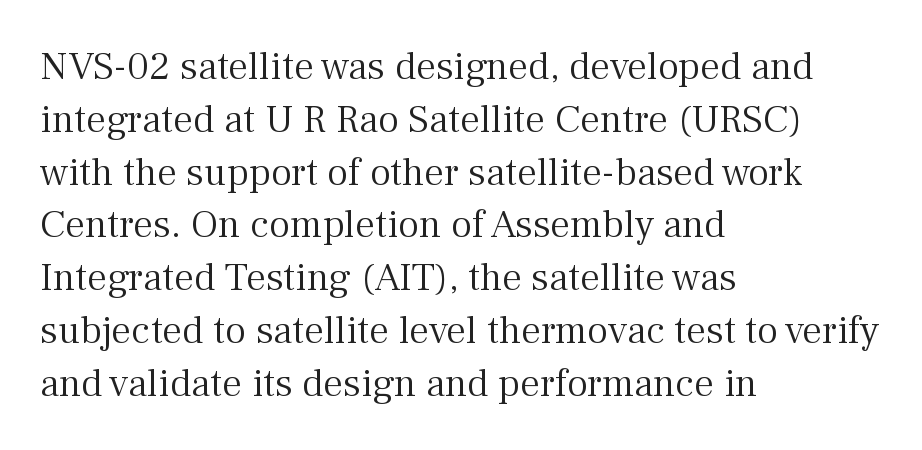
The face used here is proportionally spaced, like ordinary book or web type. How are the letters spaced? Ordinarily, with no added tracking. Ascenders rise straight up at ninety degrees. Regarding serifs, this sample has them.
